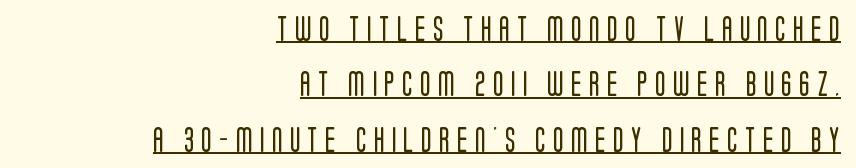
The image shows 25 px text type, upright; set right-aligned, loose line spacing (2.22x), unusually wide letter spacing (+0.29 em), underlined.
